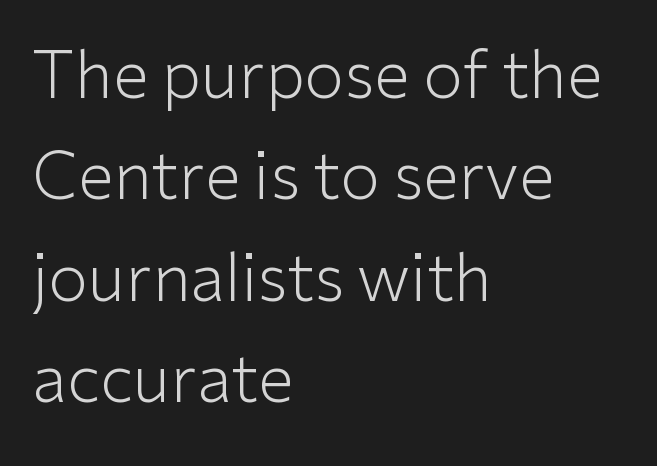
The letters advance in unequal steps, a hallmark of proportional type. Interline gaps are of average width in this sample. Think standard paragraph weight, or any step lighter than that. The compositor pushed each line to the left boundary.
